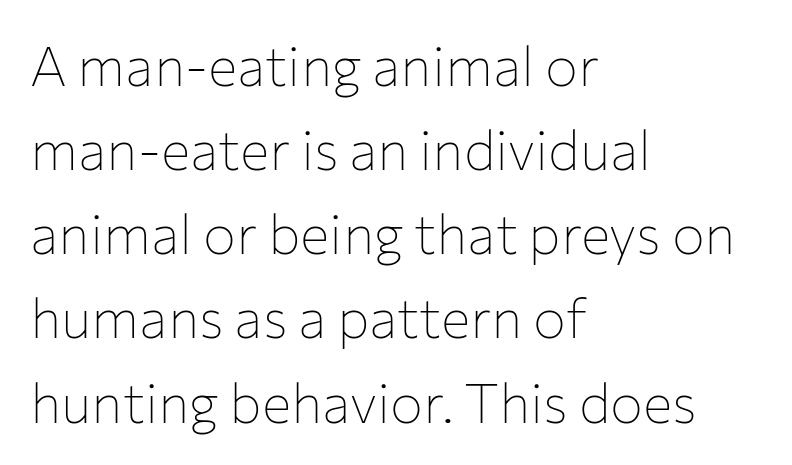
{"serif": "no", "italic": "no", "bold": "no", "weight": "thin", "width": "normal", "stroke_contrast": "low", "x_height": "medium", "monospaced": "no", "underline": "no", "align": "left", "line_spacing": "normal", "line_spacing_ratio": 1.53, "letter_spacing": "normal", "letter_spacing_em": 0.0, "glyph_px": 55}
